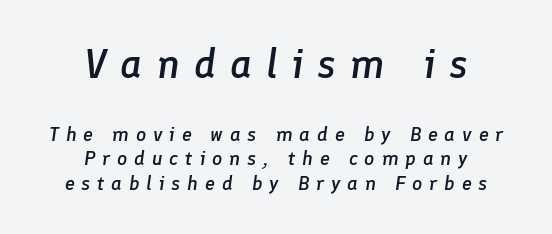
{"italic": "yes", "lean": "right", "slant_degrees": 8, "bold": "semi", "weight": "semibold", "width": "normal", "stroke_contrast": "low", "x_height": "medium", "monospaced": "no", "underline": "no", "align": "center", "line_spacing_ratio": 1.22, "letter_spacing": "wide", "letter_spacing_em": 0.34, "larger_block": "first", "size_ratio": 2.05, "glyph_px": 41}
